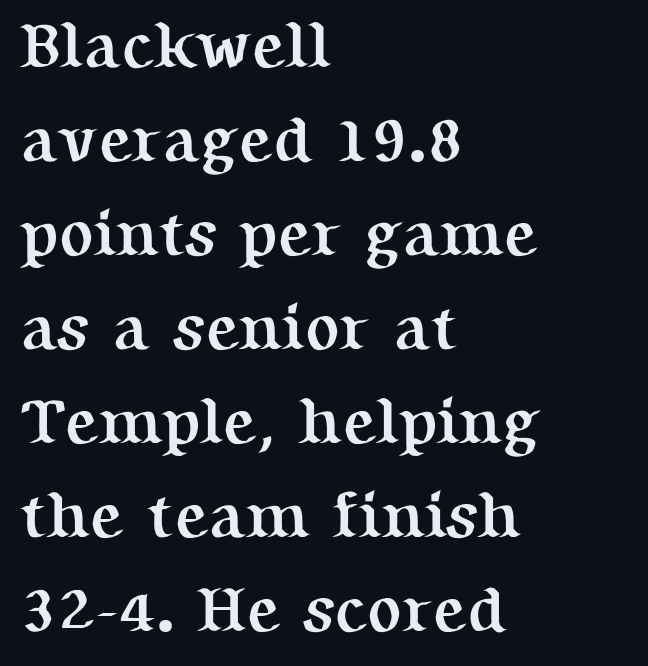
Observe the serifs anchoring each vertical stroke in this sample. Clear beneath every line of the passage. A typesetter would call this zero additional tracking. This rendering uses left alignment, leaving the right contour irregular.
